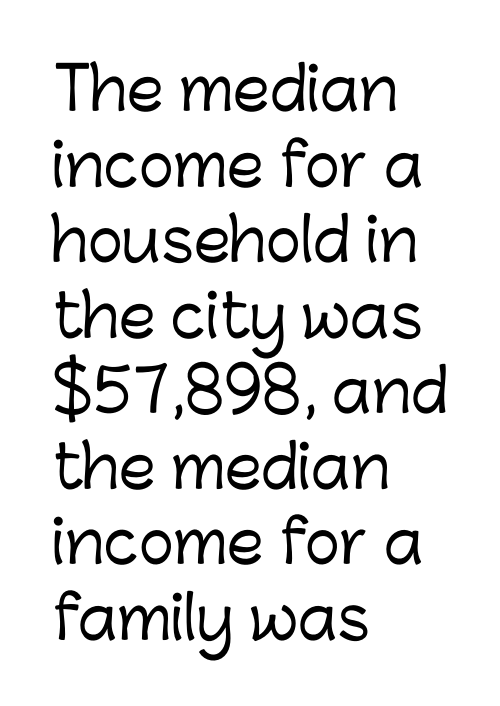
The image shows 59 px sans-serif type, upright; set left-aligned, normal line spacing (1.28x), normal letter spacing, not underlined; low stroke contrast and a medium x-height.
